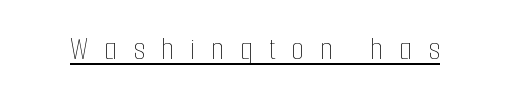
This sample uses an upright cut, with every glyph sitting square on the baseline. This sample has the flowing, uneven cadence of proportional lettering. The passage shown has open, widely tracked lettering throughout. Caption: face not bold, strokes unweighted. Like a heading marked for emphasis, these lines bear an underscore.
